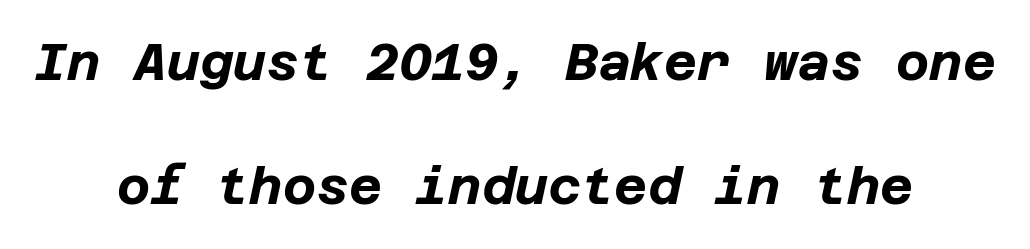
Students, note that the glyphs here touch the page at normal intervals. The foot of each line stays bare and open. An italicized treatment has been applied to the whole sample. Teacher's note: observe the equal gaps on both sides — that is centered alignment. Strong, thick strokes mark this as bold type.
